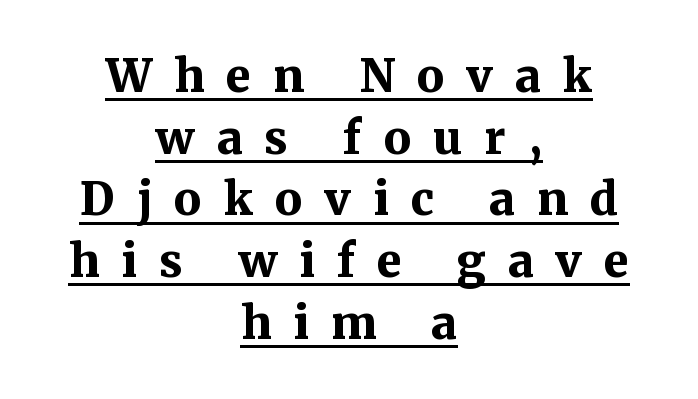
The image shows 45 px bold serif type, upright; set centered, normal line spacing (1.37x), unusually wide letter spacing (+0.49 em), underlined; medium stroke contrast and a medium x-height.
